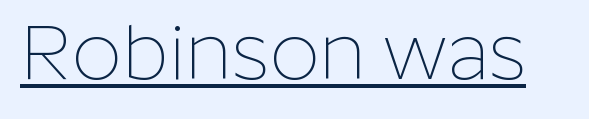
The image shows 78 px thin sans-serif type, upright; set normal letter spacing, underlined; low stroke contrast and a medium x-height.
